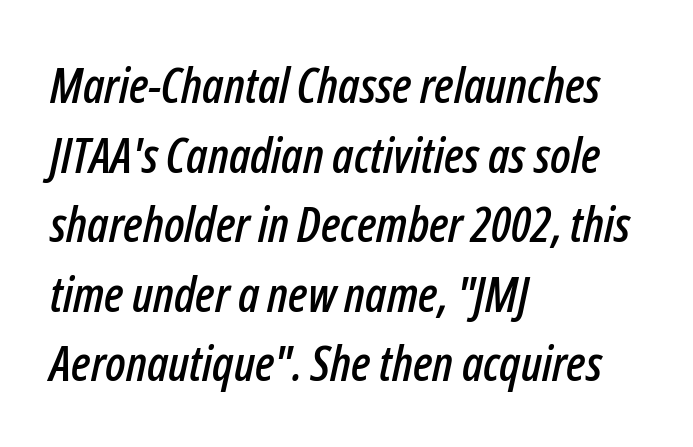
{"italic": "yes", "lean": "right", "slant_degrees": 12, "width": "condensed", "stroke_contrast": "low", "x_height": "medium", "monospaced": "no", "underline": "no", "align": "left", "line_spacing": "normal", "line_spacing_ratio": 1.42, "letter_spacing": "normal", "letter_spacing_em": 0.0, "glyph_px": 49}
